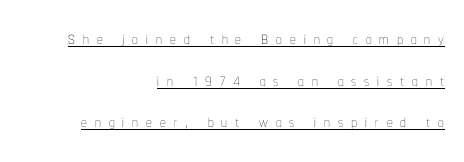
Q: Is the text bold? A: No.
Q: Is the text italic (slanted)? A: No, it is upright.
Q: Is the text underlined? A: Yes.
Q: How is the paragraph aligned? A: Right-aligned.
Q: Is the spacing between letters normal or unusually wide? A: Unusually wide.
